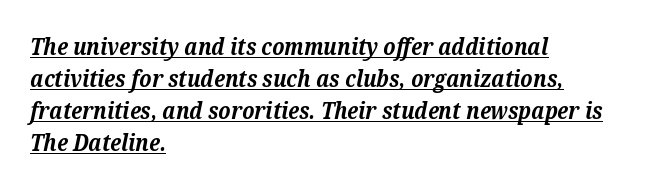
These lines keep a tight, regular rhythm from letter to letter. A continuous stroke trails under the words, as in a hyperlink. Interline gaps are of average width in this sample. These words are printed bold, with thick strokes throughout.
